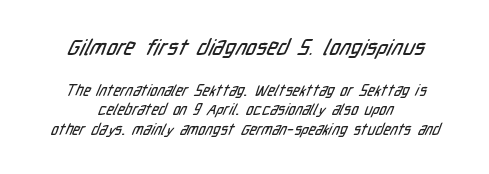
These two chunks differ in scale, with the top chunk taking the larger measure. Reading down the column, the eye jumps a familiar distance to each next line. This sample is center-justified, so both line endings float freely. Underlining? Definitely not there. Compared with typical body copy, the letter spacing here is the same.
